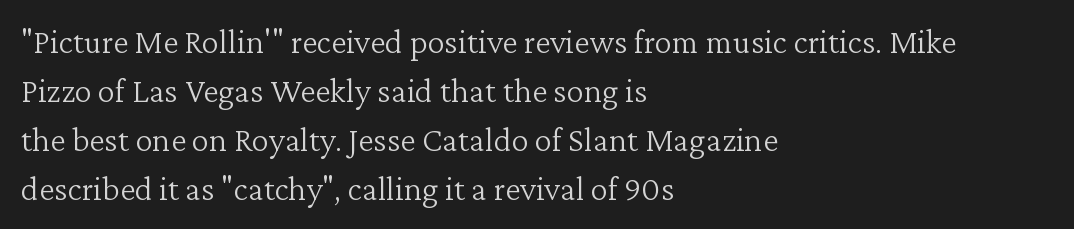
Honestly, there is no underline to notice here at all. Characters remain perfectly vertical along every line. The weight would be labelled regular, book, light, or lighter still. Serifs: yes, visible at the terminals of the letterforms. Alignment: flush left.
